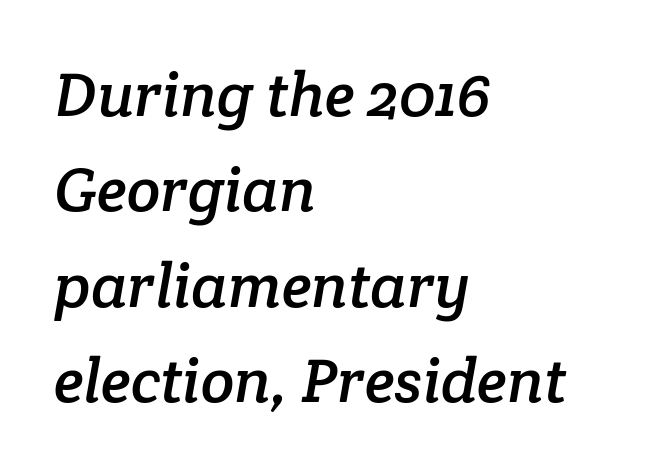
The passage is arranged the way most books set body copy — flush left. The type family on display is of the serif kind. Line spacing here is normal. Think of a printed novel: that variable character pitch is what you see here.
